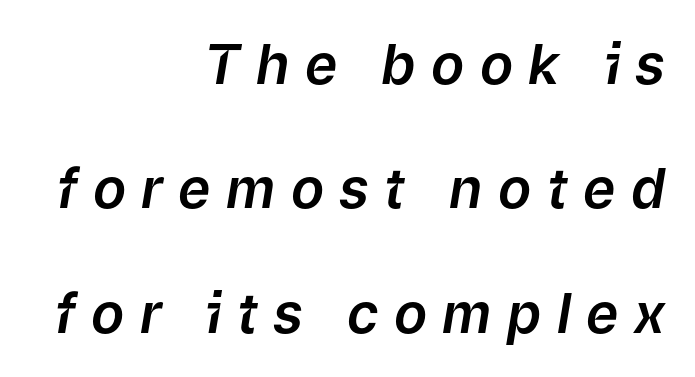
Q: Is the text italic (slanted)? A: Yes, it leans right by about 9 degrees.
Q: Is the text underlined? A: No.
Q: How is the paragraph aligned? A: Right-aligned.
Q: Is the spacing between letters normal or unusually wide? A: Unusually wide.
Q: Is the spacing between lines tight, normal or loose? A: Loose.
Q: Width (condensed, normal, or wide)? A: Normal.
Q: Stroke contrast? A: Low.
Q: x-height? A: Medium.
Q: Monospaced? A: No.
